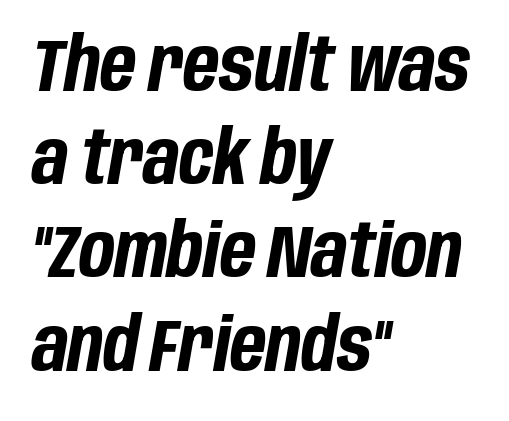
{"italic": "yes", "lean": "right", "slant_degrees": 10, "bold": "yes", "weight": "bold", "width": "condensed", "stroke_contrast": "low", "x_height": "large", "monospaced": "no", "underline": "no", "align": "left", "line_spacing": "normal", "line_spacing_ratio": 1.26, "letter_spacing": "normal", "letter_spacing_em": 0.0, "glyph_px": 74}
